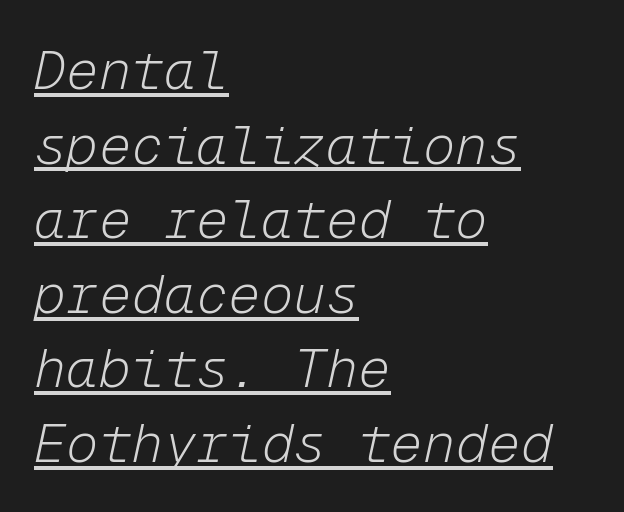
There's an unmistakable incline to the writing here. A typesetter would call this zero additional tracking. Reading down the column, the eye jumps a familiar distance to each next line. Horizontally, the lines are justified to the leading edge only. The cut favours lightness, reaching ordinary text weight at its darkest. The rendered words wear a rule along their underside.
